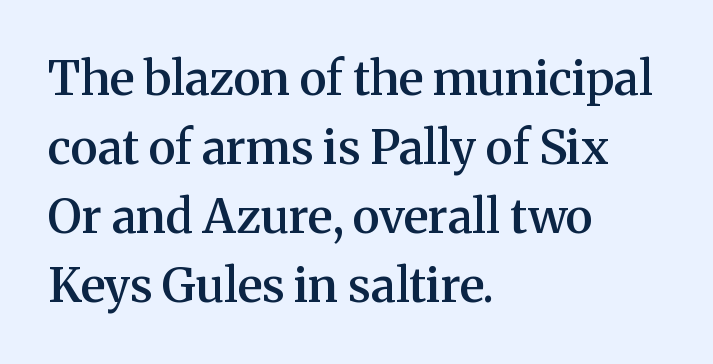
Looks like regular typesetting: each glyph gets only the width it needs. Quick note: underline off. The letterforms sit shoulder to shoulder at normal distance. Notice how the stems are strictly vertical — no italics here. Its strokes are somewhat broadened, the hallmark of semibold type.
